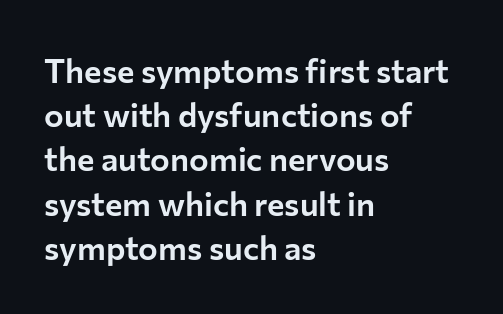
The image shows 33 px sans-serif type, upright; set left-aligned, normal line spacing (1.34x), normal letter spacing, not underlined; low stroke contrast and a medium x-height.
